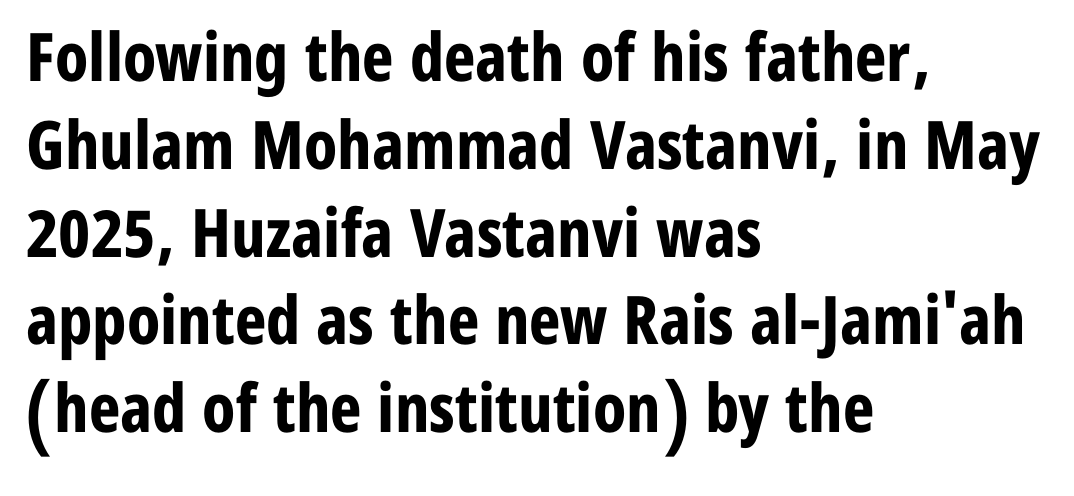
The image shows 67 px bold, condensed sans-serif type, upright; set left-aligned, normal line spacing (1.31x), normal letter spacing, not underlined; low stroke contrast and a medium x-height.
